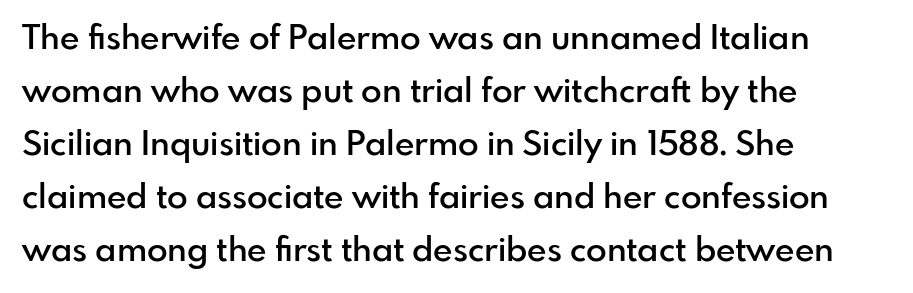
Each letter keeps its own natural width here, so spacing adapts to shape. A roman cut, with each character standing at attention. Quick note: interline space is typical. Is the block centered? No — it sits flush against the left margin. Honestly, the letter spacing is just normal — you wouldn't notice it. The glyphs in this specimen are sans serif.
